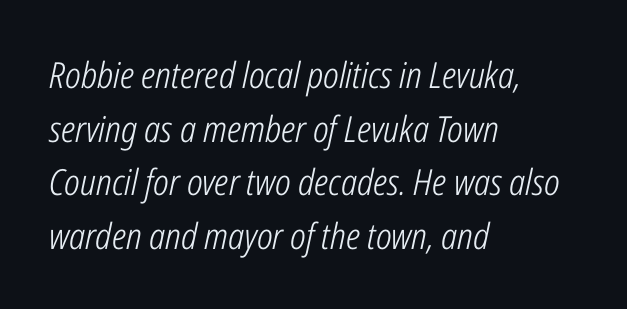
Regular leading. This sample is left-justified, so line endings fall wherever the words run out. The font sits on the lighter half of the weight spectrum, regular included. The rendering keeps characters at their native spacing. Letters rest on an invisible, unmarked baseline. Emphasis-style slanted type is in use.
